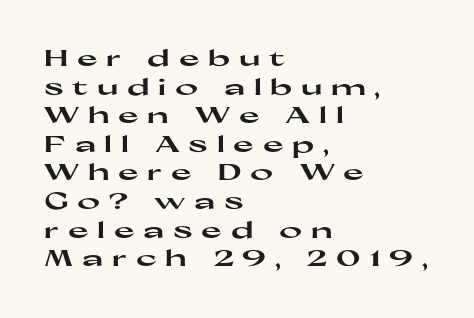
Q: Is the text bold? A: Yes.
Q: Is the text italic (slanted)? A: No, it is upright.
Q: Is the text underlined? A: No.
Q: How is the paragraph aligned? A: Left-aligned.
Q: Is the spacing between letters normal or unusually wide? A: Unusually wide.
Q: Is the spacing between lines tight, normal or loose? A: Normal.
